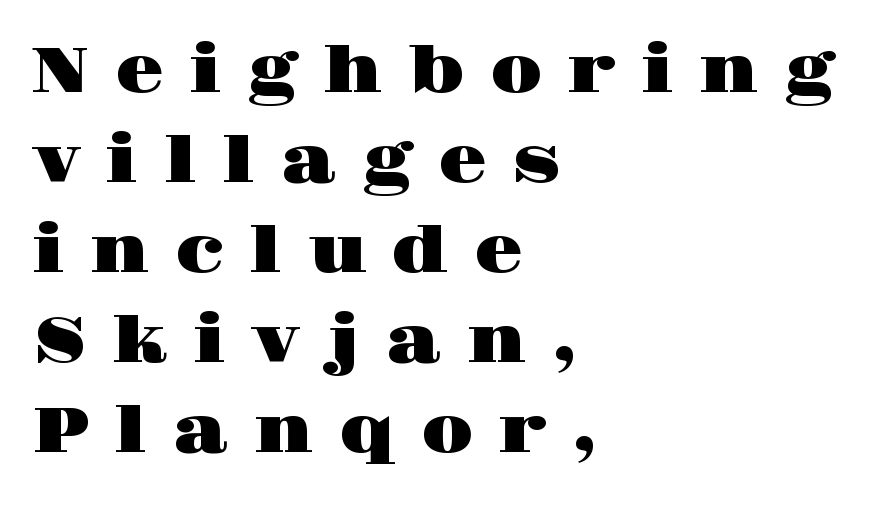
The image shows 63 px wide serif type, upright; set left-aligned, normal line spacing (1.43x), unusually wide letter spacing (+0.4 em), not underlined; high stroke contrast and a large x-height.
